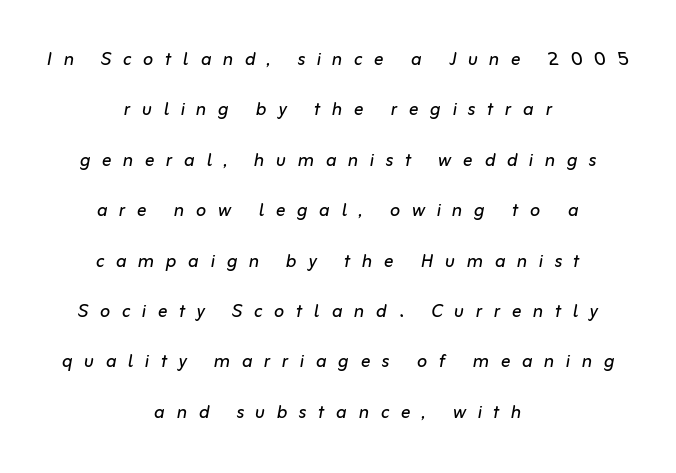
Q: Is the text bold? A: No.
Q: Is the text italic (slanted)? A: Yes, it leans right by about 10 degrees.
Q: Is the text underlined? A: No.
Q: How is the paragraph aligned? A: Centered.
Q: Is the spacing between letters normal or unusually wide? A: Unusually wide.
Q: Is the spacing between lines tight, normal or loose? A: Loose.
